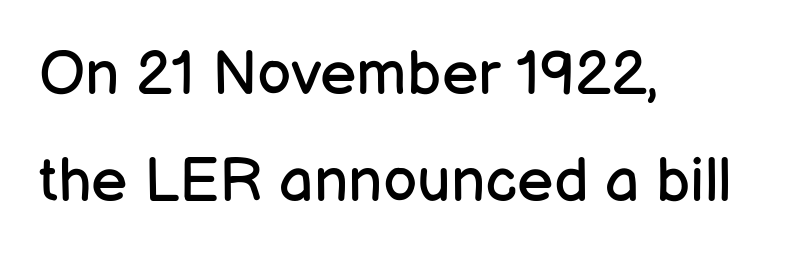
The weight would be labelled regular, book, light, or lighter still. If you drew a ruler down the left edge, every line would touch it. Nobody touched the tracking dial on this one. This sample has the flowing, uneven cadence of proportional lettering. The font's upright variant was chosen for this text. Nothing sits at the stroke ends, so this counts as sans-serif.
